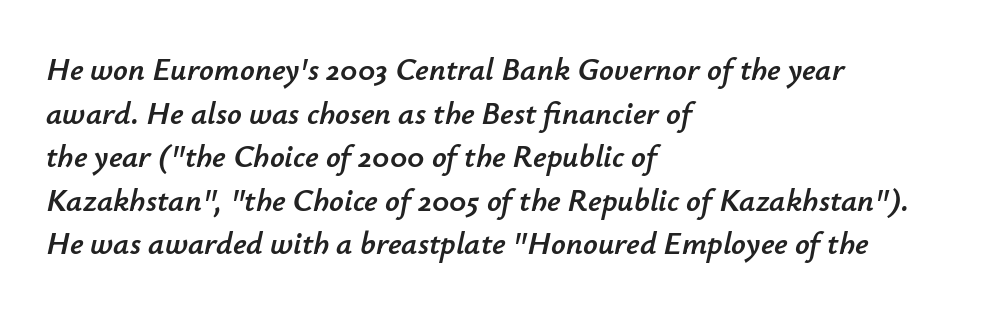
Underlining? Definitely not there. The face used here is proportionally spaced, like ordinary book or web type. Layout note: lines flush left. The letterforms sit shoulder to shoulder at normal distance. Designer's note — italics engaged.
